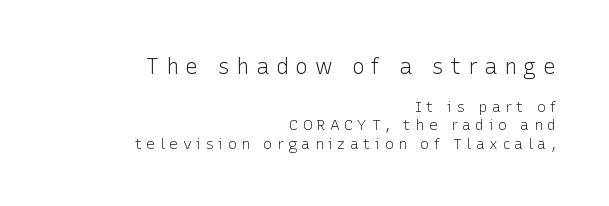
Q: Is the text bold? A: No.
Q: Is the text italic (slanted)? A: No, it is upright.
Q: Is the text underlined? A: No.
Q: How is the paragraph aligned? A: Right-aligned.
Q: Is the spacing between letters normal or unusually wide? A: Unusually wide.
Q: Which block of text is set in a larger size, the first (top) or the second (bottom)? A: The first (top) one.
